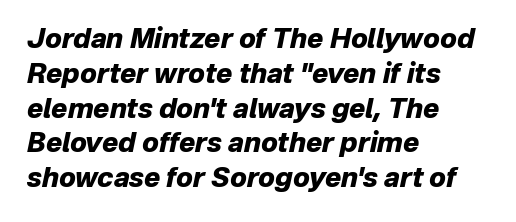
{"italic": "yes", "lean": "right", "slant_degrees": 12, "bold": "yes", "underline": "no", "align": "left", "line_spacing": "normal", "line_spacing_ratio": 1.29, "letter_spacing": "normal", "letter_spacing_em": 0.0, "glyph_px": 27}
